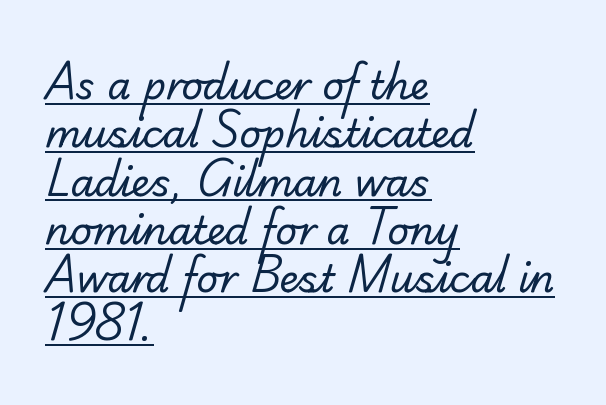
Each word holds together tightly as a unit, with standard inter-letter gaps. Does a line run under the words? Yes, clearly. The typeface chosen for these lines features serifs. Note the varied advance widths — an 'i' is clearly narrower than an 'm'. Compared with a typical body face, this is equally light or lighter still.
